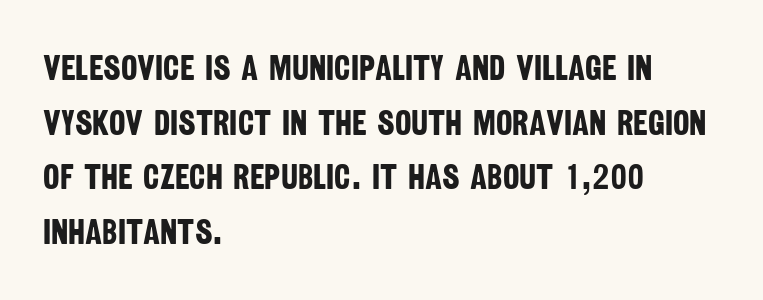
Typographic density is high because the face is bold. Descenders are the only things crossing below the line. Caption: standard tracking, unaltered. Horizontally, the lines are justified to the leading edge only.
